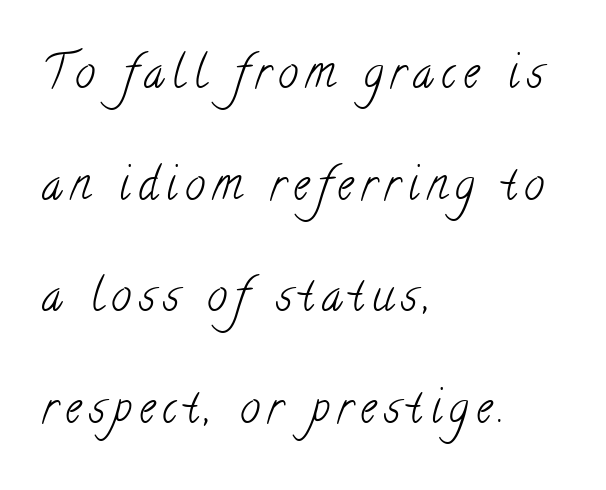
{"bold": "no", "weight": "light", "width": "condensed", "stroke_contrast": "low", "x_height": "small", "monospaced": "no", "underline": "no", "align": "left", "line_spacing": "loose", "line_spacing_ratio": 2.48, "glyph_px": 45}
